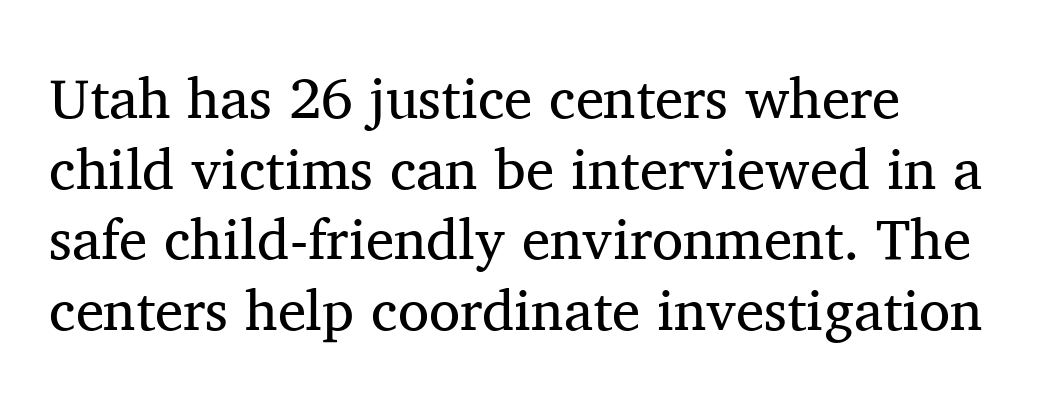
{"serif": "yes", "italic": "no", "bold": "no", "weight": "regular", "width": "normal", "stroke_contrast": "medium", "x_height": "medium", "monospaced": "no", "underline": "no", "align": "left", "line_spacing_ratio": 1.24, "letter_spacing": "normal", "letter_spacing_em": 0.0, "glyph_px": 57}
